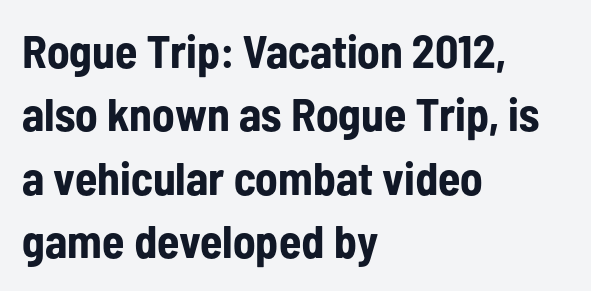
Teacher's note: observe the even left margin — that is flush-left alignment. The typography opts for an upright posture over an oblique one. The rendering uses natural spacing where letterforms have individual widths. Horizontal bands of white between lines are of average thickness. Look at the bottom of the vertical strokes: they stop flat, with no serifs. Has an underline been added? It has not.
